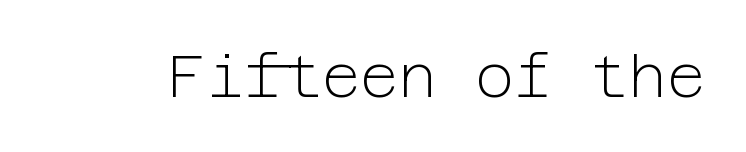
The image shows 59 px light sans-serif type, upright; set normal letter spacing, not underlined; low stroke contrast and a medium x-height.
